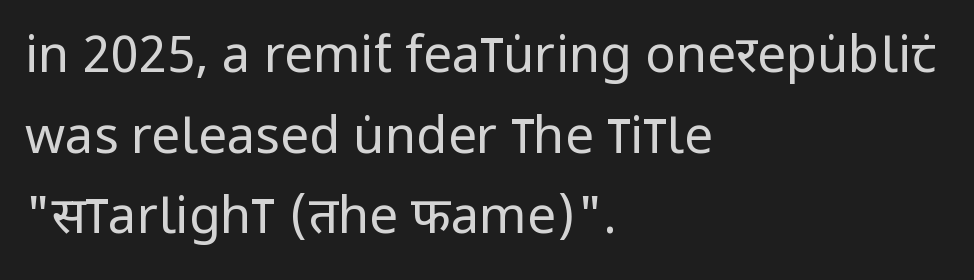
Q: Is the text bold? A: No.
Q: Is the text italic (slanted)? A: No, it is upright.
Q: Is the typeface a serif or a sans-serif typeface? A: Sans-serif.
Q: Is the text underlined? A: No.
Q: How is the paragraph aligned? A: Left-aligned.
Q: Is the spacing between letters normal or unusually wide? A: Normal.
Q: Is the spacing between lines tight, normal or loose? A: Normal.
Q: Width (condensed, normal, or wide)? A: Condensed.
Q: Stroke contrast? A: Low.
Q: x-height? A: Large.
Q: Monospaced? A: No.
